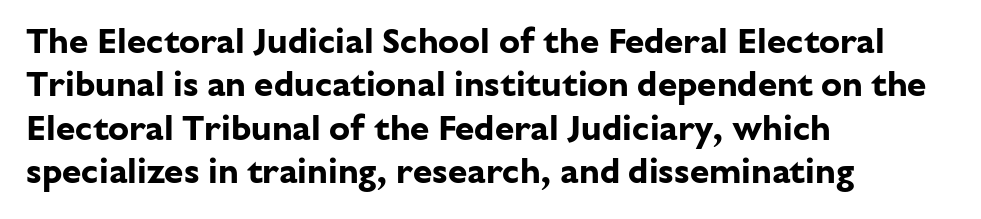
{"serif": "no", "italic": "no", "bold": "yes", "weight": "bold", "width": "normal", "stroke_contrast": "low", "x_height": "medium", "monospaced": "no", "underline": "no", "align": "left", "line_spacing_ratio": 1.24, "letter_spacing": "normal", "letter_spacing_em": 0.0, "glyph_px": 35}
